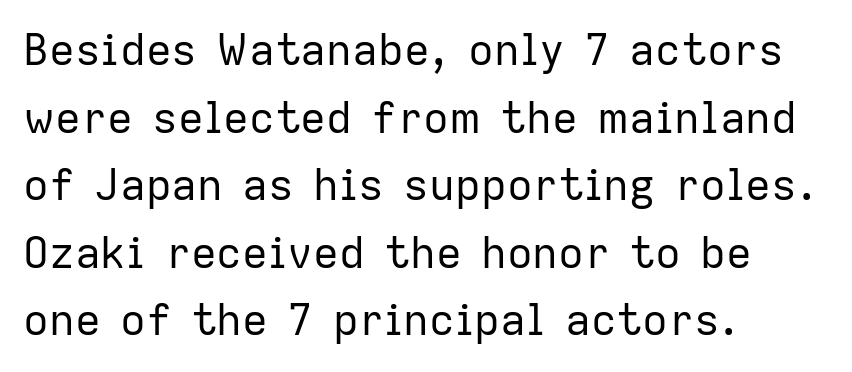
Q: Is the text bold? A: No.
Q: Is the text italic (slanted)? A: No, it is upright.
Q: Is the typeface a serif or a sans-serif typeface? A: Sans-serif.
Q: Is the text underlined? A: No.
Q: How is the paragraph aligned? A: Left-aligned.
Q: Is the spacing between letters normal or unusually wide? A: Normal.
Q: Is the spacing between lines tight, normal or loose? A: Normal.
Q: Width (condensed, normal, or wide)? A: Normal.
Q: Stroke contrast? A: Low.
Q: x-height? A: Medium.
Q: Monospaced? A: No.
